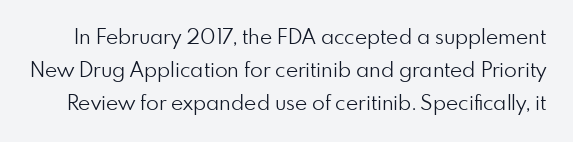
{"italic": "no", "bold": "no", "underline": "no", "line_spacing": "normal", "line_spacing_ratio": 1.57, "letter_spacing": "normal", "letter_spacing_em": 0.0, "glyph_px": 21}
